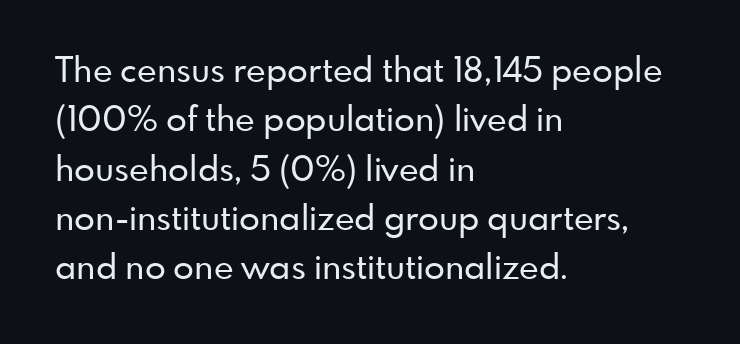
{"serif": "no", "italic": "no", "width": "normal", "stroke_contrast": "low", "x_height": "small", "monospaced": "no", "underline": "no", "align": "left", "line_spacing": "normal", "line_spacing_ratio": 1.45, "letter_spacing": "normal", "letter_spacing_em": 0.0, "glyph_px": 34}
